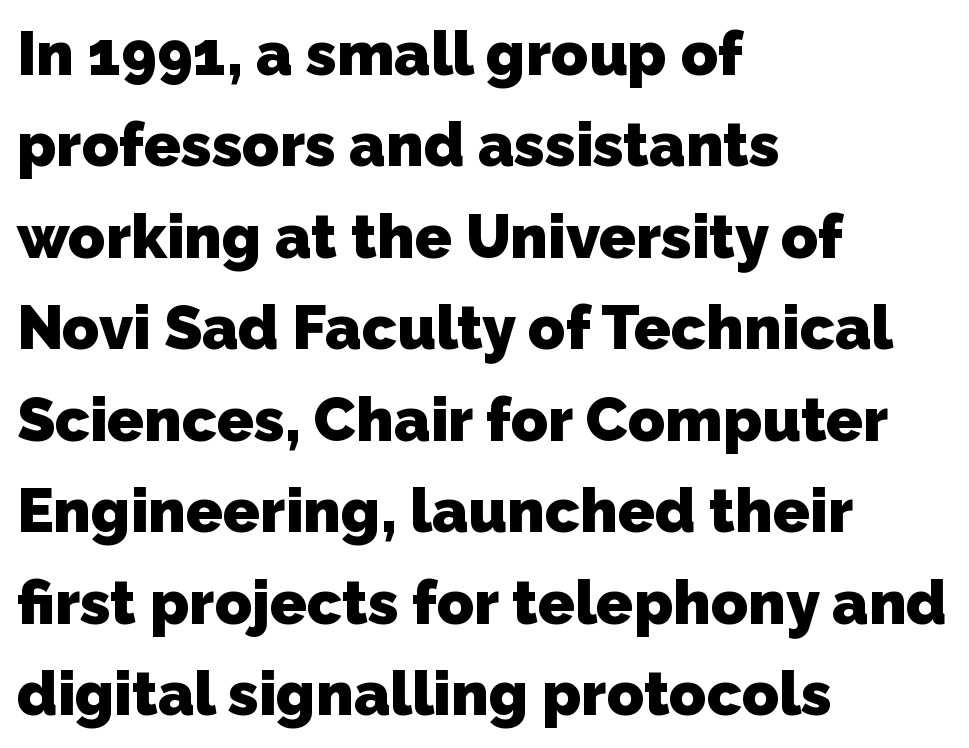
{"serif": "no", "bold": "yes", "weight": "heavy", "width": "normal", "stroke_contrast": "low", "x_height": "medium", "monospaced": "no", "underline": "no", "align": "left", "line_spacing": "normal", "line_spacing_ratio": 1.5, "letter_spacing": "normal", "letter_spacing_em": 0.0, "glyph_px": 61}
